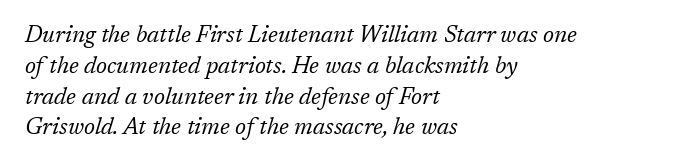
The image shows 23 px text type, italic (leaning right); set left-aligned, normal line spacing (1.34x), normal letter spacing, not underlined.
